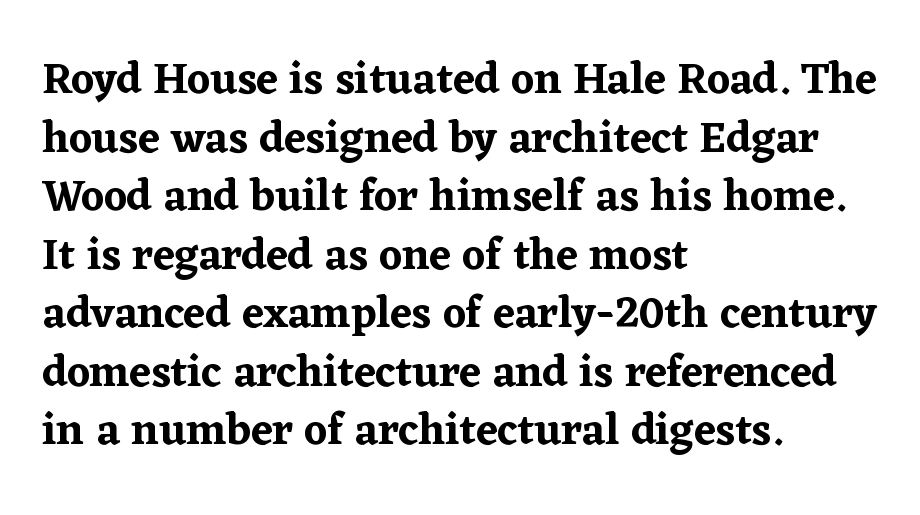
Rendered with straight, roman letterforms. You could call the tracking neutral — neither tight nor loose. Letterform terminals end in serifs throughout the passage. Looks like regular typesetting: each glyph gets only the width it needs. Vertically, the passage feels balanced, rows spaced as you'd expect.
